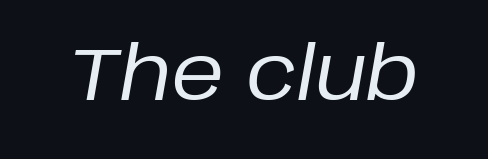
Q: Is the text bold? A: No.
Q: Is the text italic (slanted)? A: Yes, it leans right by about 10 degrees.
Q: Is the text underlined? A: No.
Q: Is the spacing between letters normal or unusually wide? A: Normal.
Q: Width (condensed, normal, or wide)? A: Normal.
Q: Stroke contrast? A: Low.
Q: x-height? A: Large.
Q: Monospaced? A: No.
